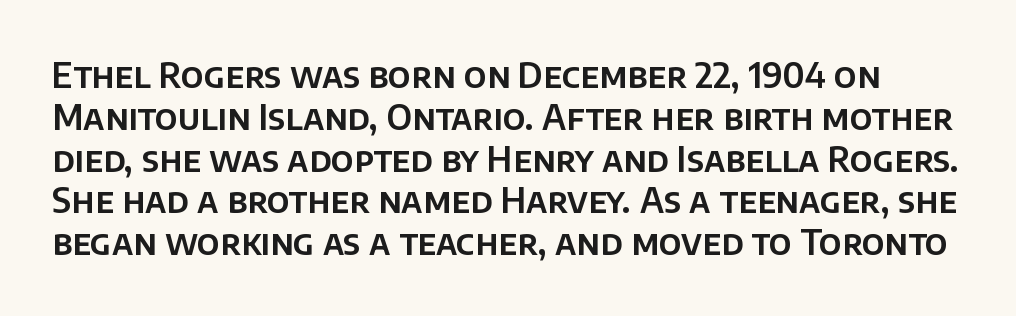
Q: Is the text italic (slanted)? A: No, it is upright.
Q: Is the typeface a serif or a sans-serif typeface? A: Sans-serif.
Q: Is the text underlined? A: No.
Q: Is the spacing between letters normal or unusually wide? A: Normal.
Q: Width (condensed, normal, or wide)? A: Normal.
Q: Stroke contrast? A: Low.
Q: x-height? A: Large.
Q: Monospaced? A: No.
